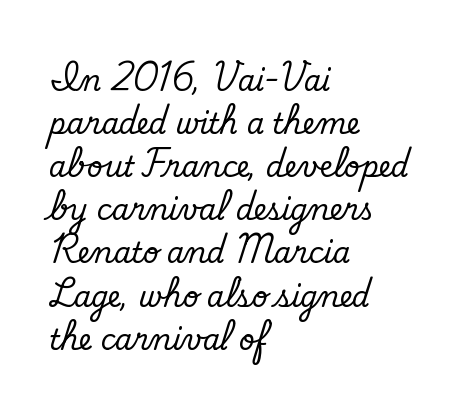
Glance below the letters and you will spot only blank space. Are there feet on the stems? There aren't — it's a sans. Leftover space on each line is placed entirely after the last word. Spacing verdict: proportional, widths tailored to each character. Characters follow at the spacing the type designer built in.
